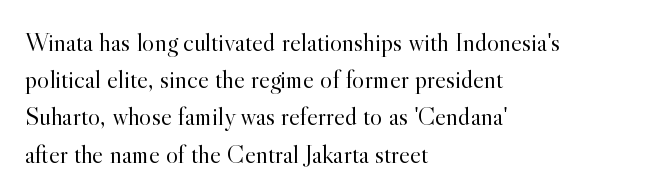
The image shows 26 px text type, upright; set left-aligned, normal line spacing (1.43x), normal letter spacing, not underlined.
